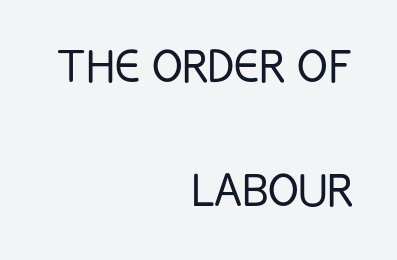
The image shows 57 px light, condensed sans-serif type, upright; set right-aligned, loose line spacing (2.18x), normal letter spacing, not underlined; low stroke contrast and a large x-height.
